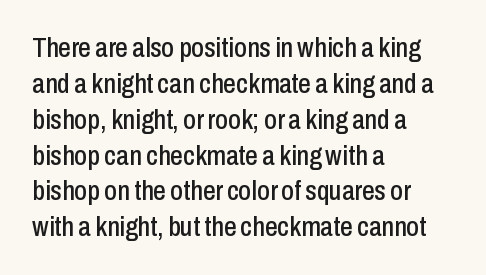
The image shows 28 px condensed sans-serif type, upright; set left-aligned, normal line spacing (1.28x), normal letter spacing, not underlined; low stroke contrast and a medium x-height.
